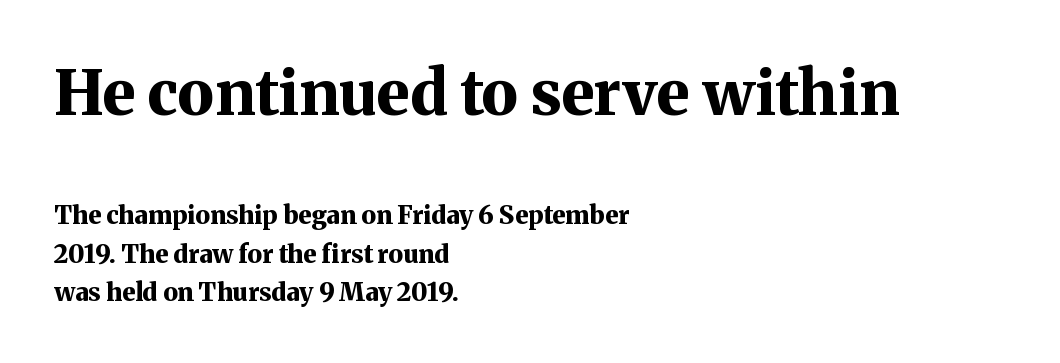
The strokes are fattened all the way to bold. The composition opens big and finishes small. The type sits square on the baseline with zero lean. Compared with a centered layout, this one pins lines to the left instead. Anything drawn beneath the words? Only blank space.
